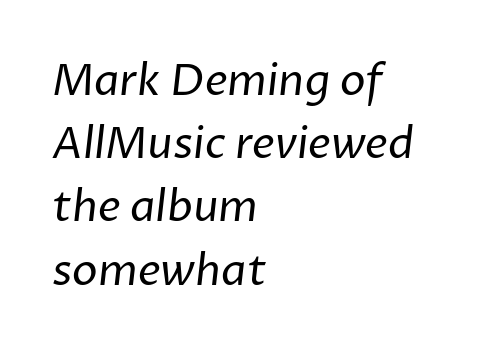
{"serif": "no", "bold": "no", "weight": "regular", "width": "normal", "stroke_contrast": "low", "x_height": "medium", "monospaced": "no", "underline": "no", "align": "left", "line_spacing": "normal", "line_spacing_ratio": 1.47, "letter_spacing": "normal", "letter_spacing_em": 0.0, "glyph_px": 43}
